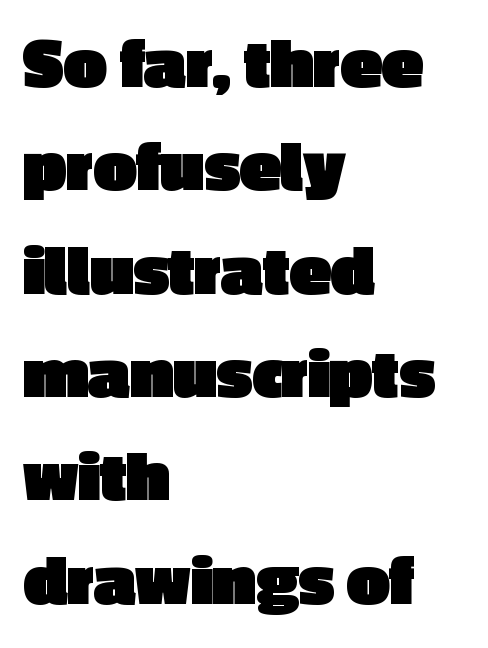
If you drew a line through each stem, it would be perfectly vertical. The space beneath each line is pristine and unruled. The typesetting leans heavy: a genuine bold. Serifs: no, the terminals of the letterforms are clean. The rows are spaced the way most documents space them.
